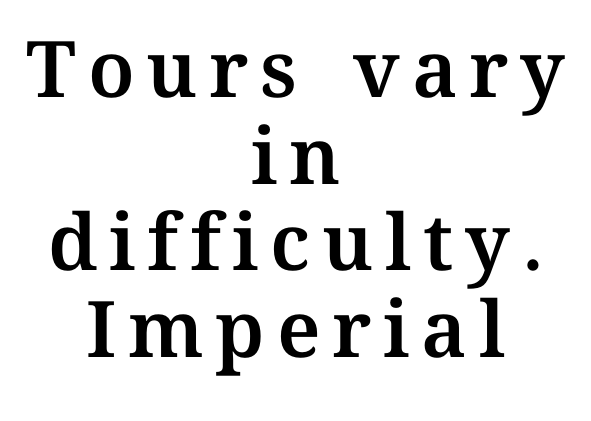
{"italic": "no", "width": "normal", "stroke_contrast": "medium", "x_height": "medium", "monospaced": "no", "underline": "no", "align": "center", "line_spacing": "tight", "line_spacing_ratio": 1.11, "glyph_px": 78}
